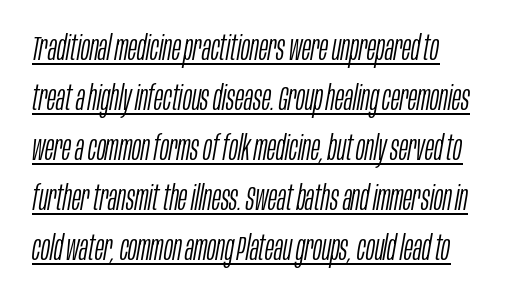
The image shows 34 px light, condensed type, italic (leaning right); set normal line spacing (1.47x), normal letter spacing, underlined; low stroke contrast and a large x-height.
